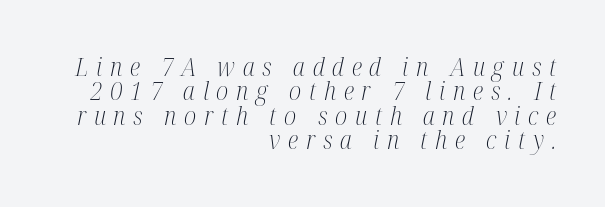
Here the glyphs are tracked loosely, breaking word shapes into spaced letters. Students, observe: this is what under-led, compact text looks like. The strip under each line holds only bare page. Teacher's note: observe the even right margin — that is flush-right alignment. The letters look calm and open, with moderate or lighter stems. Characters are canted at an angle relative to the baseline's perpendicular.
